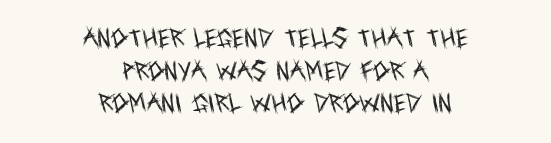
Q: Is the text bold? A: No.
Q: Is the text italic (slanted)? A: No, it is upright.
Q: Is the text underlined? A: No.
Q: How is the paragraph aligned? A: Centered.
Q: Is the spacing between letters normal or unusually wide? A: Normal.
Q: Is the spacing between lines tight, normal or loose? A: Normal.
